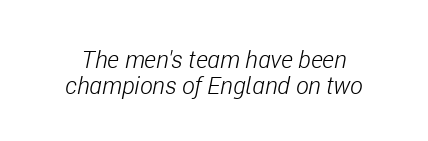
Honestly, the rows look squashed on top of each other. Observe the ordinary spacing: letters are neighbours, not strangers. It's the slanting kind of type. The strokes are not fattened; the text isn't bold.
